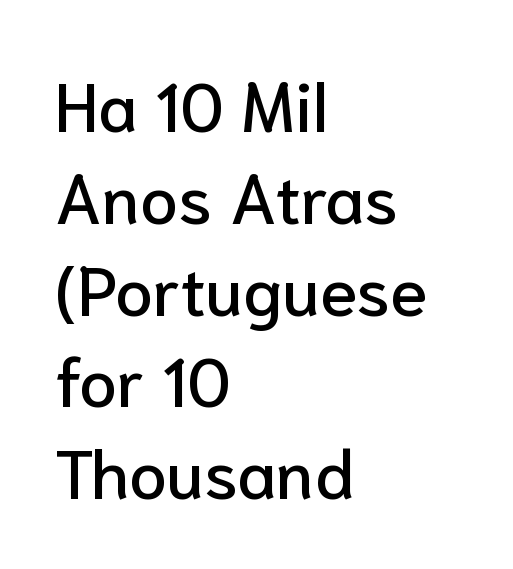
The image shows 69 px sans-serif type, upright; set left-aligned, normal line spacing (1.33x), normal letter spacing, not underlined; low stroke contrast and a medium x-height.
